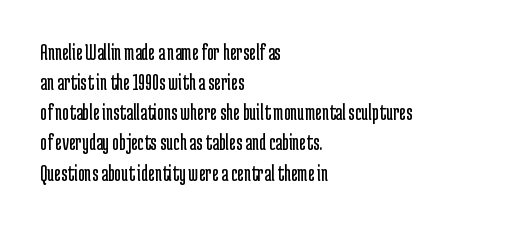
{"italic": "no", "bold": "no", "underline": "no", "align": "left", "line_spacing": "normal", "line_spacing_ratio": 1.31, "letter_spacing": "normal", "letter_spacing_em": 0.0, "glyph_px": 23}
